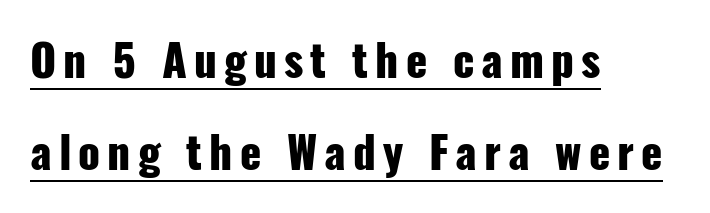
I'd call this a sans setting — the letters go barefoot. The glyphs have the mass of a bold cut. In designer terms, the underline attribute is active on this setting. Proportional: the letters do not fall into vertical columns.
